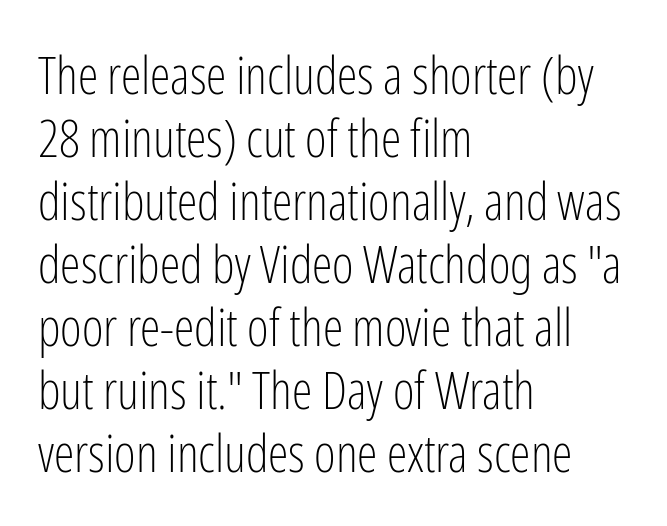
Q: Is the text bold? A: No.
Q: Is the text italic (slanted)? A: No, it is upright.
Q: Is the typeface a serif or a sans-serif typeface? A: Sans-serif.
Q: Is the text underlined? A: No.
Q: How is the paragraph aligned? A: Left-aligned.
Q: Is the spacing between letters normal or unusually wide? A: Normal.
Q: Width (condensed, normal, or wide)? A: Condensed.
Q: Stroke contrast? A: Low.
Q: x-height? A: Medium.
Q: Monospaced? A: No.
